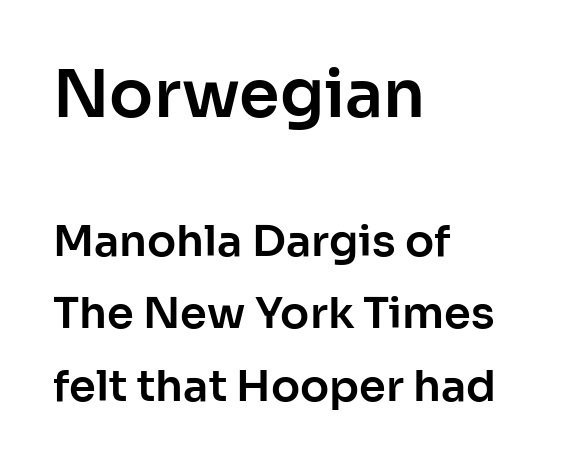
{"serif": "no", "italic": "no", "width": "normal", "stroke_contrast": "low", "x_height": "medium", "monospaced": "no", "underline": "no", "align": "left", "line_spacing": "normal", "line_spacing_ratio": 1.68, "letter_spacing": "normal", "letter_spacing_em": 0.0, "larger_block": "first", "size_ratio": 1.51, "glyph_px": 65}
